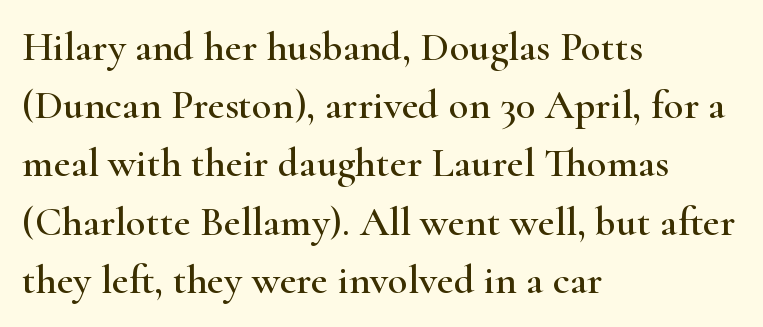
Underlining? Definitely not there. Leading matches the norm, producing a regular column. Teacher's note: observe the even left margin — that is flush-left alignment. Characters follow at the spacing the type designer built in. Varying glyph widths throughout — classic text-font behaviour. Regarding serifs, this sample has them.
